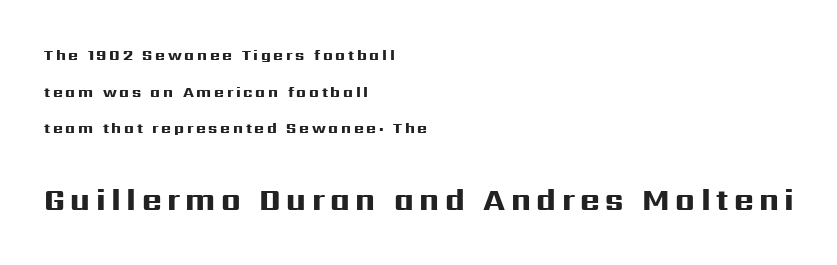
The image shows 30 px heavy, wide sans-serif type, upright; set left-aligned, loose line spacing (2.44x), not underlined; the second (bottom) block is 2.0x larger; high stroke contrast and a medium x-height.
